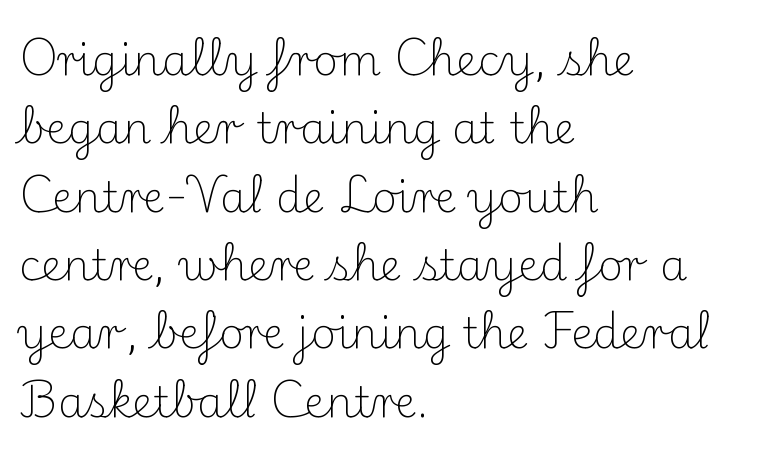
The image shows 43 px light serif type, upright; set left-aligned, normal line spacing (1.59x), normal letter spacing, not underlined; medium stroke contrast and a small x-height.
